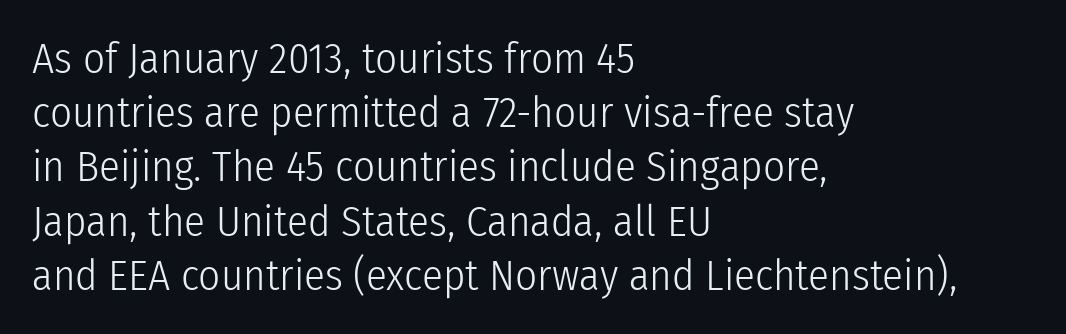
Designer's note — italics off, roman on. The text block is weighted toward the left margin, trailing off unevenly rightward. Think of a printed novel: that variable character pitch is what you see here. This rendering employs a face without finishing strokes, i.e., a sans-serif.
